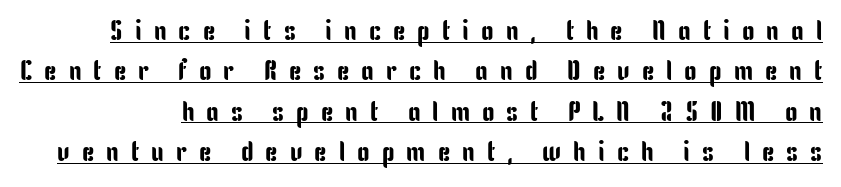
Q: Is the text italic (slanted)? A: No, it is upright.
Q: Is the typeface a serif or a sans-serif typeface? A: Sans-serif.
Q: Is the text underlined? A: Yes.
Q: Is the spacing between letters normal or unusually wide? A: Unusually wide.
Q: Is the spacing between lines tight, normal or loose? A: Normal.
Q: Width (condensed, normal, or wide)? A: Condensed.
Q: Stroke contrast? A: Low.
Q: x-height? A: Medium.
Q: Monospaced? A: No.
